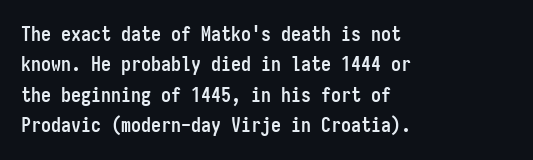
The image shows 20 px bold type, upright; set left-aligned, normal line spacing (1.52x), normal letter spacing, not underlined.
